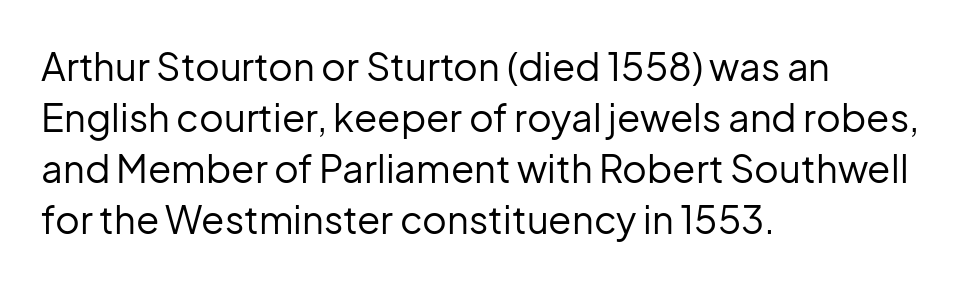
{"serif": "no", "italic": "no", "bold": "no", "weight": "regular", "width": "normal", "stroke_contrast": "low", "x_height": "medium", "monospaced": "no", "underline": "no", "align": "left", "line_spacing": "normal", "line_spacing_ratio": 1.34, "letter_spacing": "normal", "letter_spacing_em": 0.0, "glyph_px": 38}
